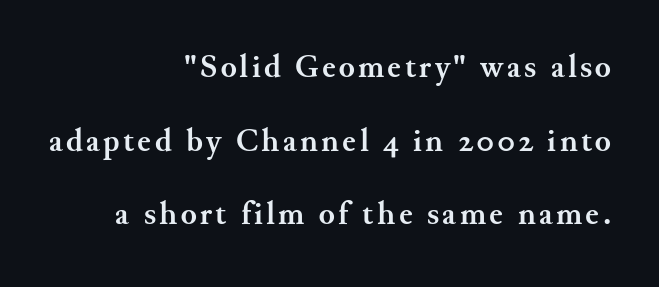
Vertical strokes here are truly vertical. Varying glyph widths throughout — classic text-font behaviour. Heavy, bold letterforms. Leading is clearly above the norm, producing a sparse column.
